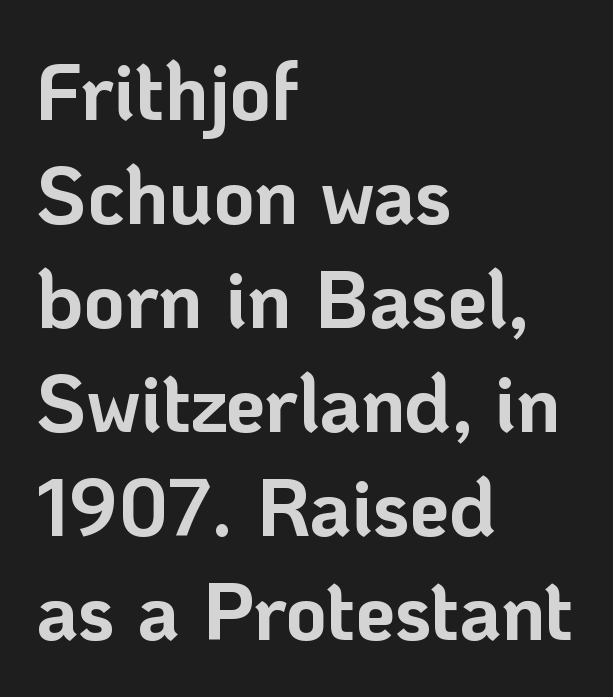
The image shows 80 px bold sans-serif type, upright; set left-aligned, normal line spacing (1.3x), normal letter spacing, not underlined; low stroke contrast and a medium x-height.
